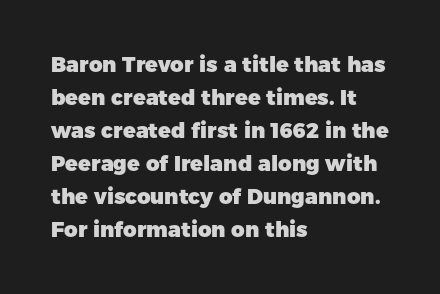
Q: Is the text bold? A: Yes.
Q: Is the text italic (slanted)? A: No, it is upright.
Q: Is the text underlined? A: No.
Q: How is the paragraph aligned? A: Left-aligned.
Q: Is the spacing between letters normal or unusually wide? A: Normal.
Q: Is the spacing between lines tight, normal or loose? A: Normal.
